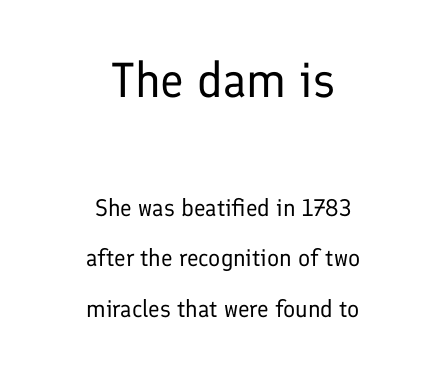
Q: Is the text bold? A: No.
Q: Is the text italic (slanted)? A: No, it is upright.
Q: Is the typeface a serif or a sans-serif typeface? A: Sans-serif.
Q: Is the text underlined? A: No.
Q: How is the paragraph aligned? A: Centered.
Q: Is the spacing between letters normal or unusually wide? A: Normal.
Q: Is the spacing between lines tight, normal or loose? A: Loose.
Q: Which block of text is set in a larger size, the first (top) or the second (bottom)? A: The first (top) one.
Q: Width (condensed, normal, or wide)? A: Normal.
Q: Stroke contrast? A: Low.
Q: x-height? A: Medium.
Q: Monospaced? A: No.
